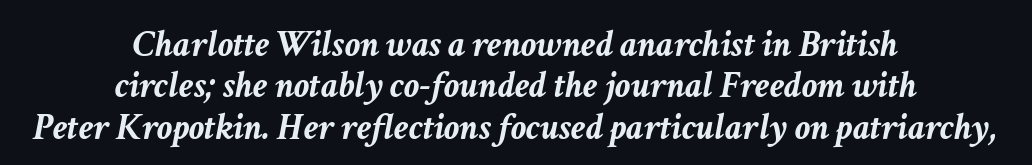
{"italic": "yes", "lean": "right", "slant_degrees": 11, "bold": "yes", "weight": "semibold", "width": "normal", "stroke_contrast": "low", "x_height": "medium", "monospaced": "no", "underline": "no", "align": "center", "line_spacing": "tight", "line_spacing_ratio": 1.09, "letter_spacing": "normal", "letter_spacing_em": 0.0, "glyph_px": 38}
